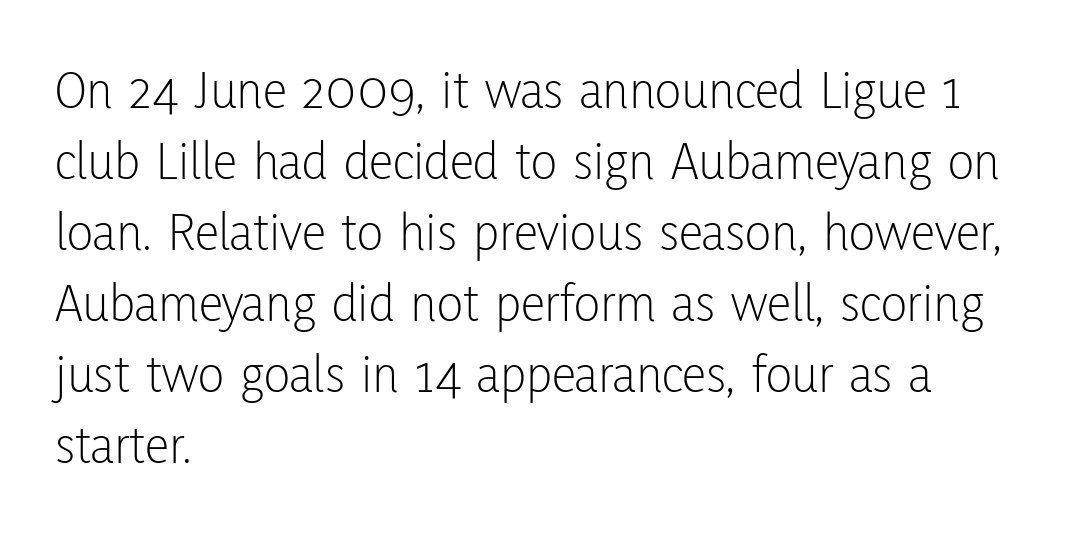
{"serif": "no", "italic": "no", "bold": "no", "weight": "light", "width": "condensed", "stroke_contrast": "low", "x_height": "medium", "monospaced": "no", "underline": "no", "align": "left", "line_spacing": "normal", "line_spacing_ratio": 1.29, "letter_spacing": "normal", "letter_spacing_em": 0.0, "glyph_px": 55}
